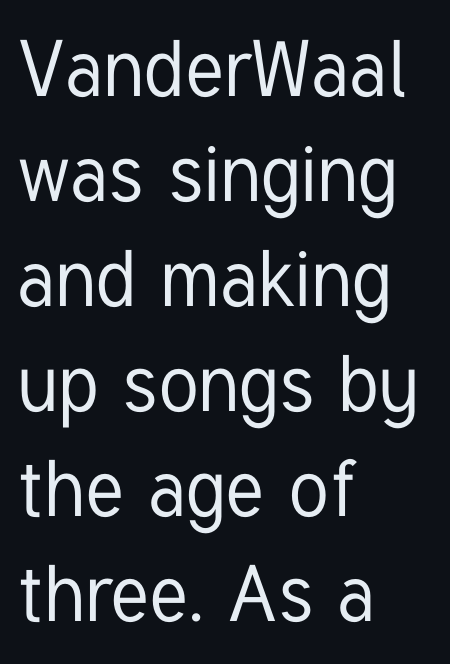
Q: Is the text italic (slanted)? A: No, it is upright.
Q: Is the typeface a serif or a sans-serif typeface? A: Sans-serif.
Q: Is the text underlined? A: No.
Q: How is the paragraph aligned? A: Left-aligned.
Q: Is the spacing between letters normal or unusually wide? A: Normal.
Q: Is the spacing between lines tight, normal or loose? A: Normal.
Q: Width (condensed, normal, or wide)? A: Condensed.
Q: Stroke contrast? A: Low.
Q: x-height? A: Medium.
Q: Monospaced? A: No.
